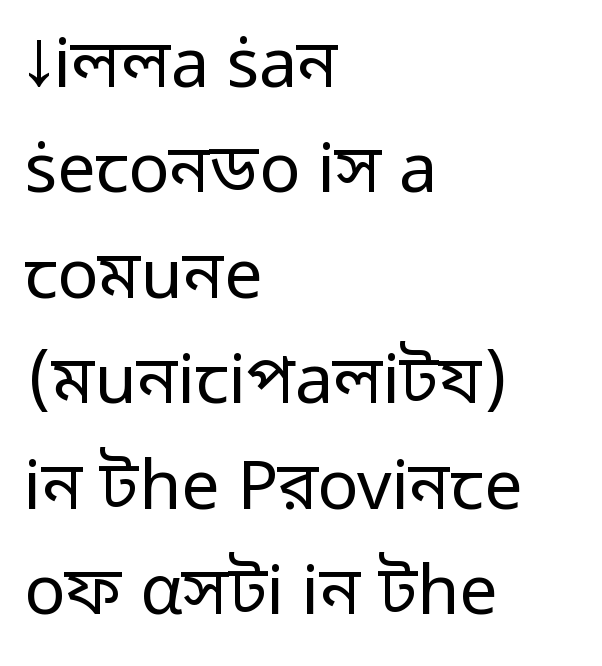
Q: Is the text bold? A: No.
Q: Is the text italic (slanted)? A: No, it is upright.
Q: Is the typeface a serif or a sans-serif typeface? A: Sans-serif.
Q: Is the text underlined? A: No.
Q: How is the paragraph aligned? A: Left-aligned.
Q: Is the spacing between letters normal or unusually wide? A: Normal.
Q: Is the spacing between lines tight, normal or loose? A: Normal.
Q: Width (condensed, normal, or wide)? A: Normal.
Q: Stroke contrast? A: Low.
Q: x-height? A: Medium.
Q: Monospaced? A: No.
